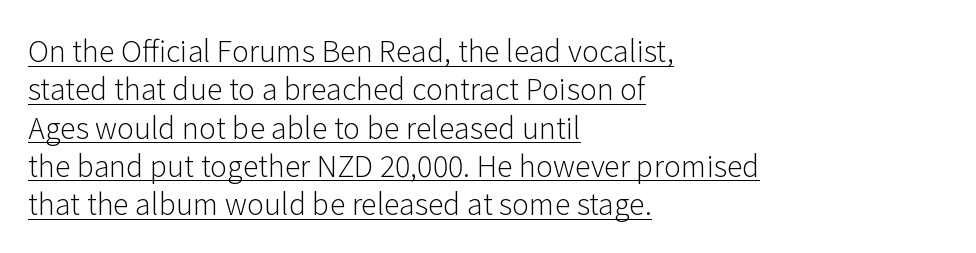
Q: Is the text bold? A: No.
Q: Is the text italic (slanted)? A: No, it is upright.
Q: Is the typeface a serif or a sans-serif typeface? A: Sans-serif.
Q: Is the text underlined? A: Yes.
Q: How is the paragraph aligned? A: Left-aligned.
Q: Is the spacing between letters normal or unusually wide? A: Normal.
Q: Is the spacing between lines tight, normal or loose? A: Normal.
Q: Width (condensed, normal, or wide)? A: Normal.
Q: Stroke contrast? A: Low.
Q: x-height? A: Medium.
Q: Monospaced? A: No.
